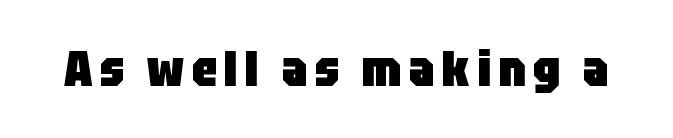
The image shows 49 px heavy, condensed sans-serif type, upright; set not underlined; low stroke contrast and a large x-height.
